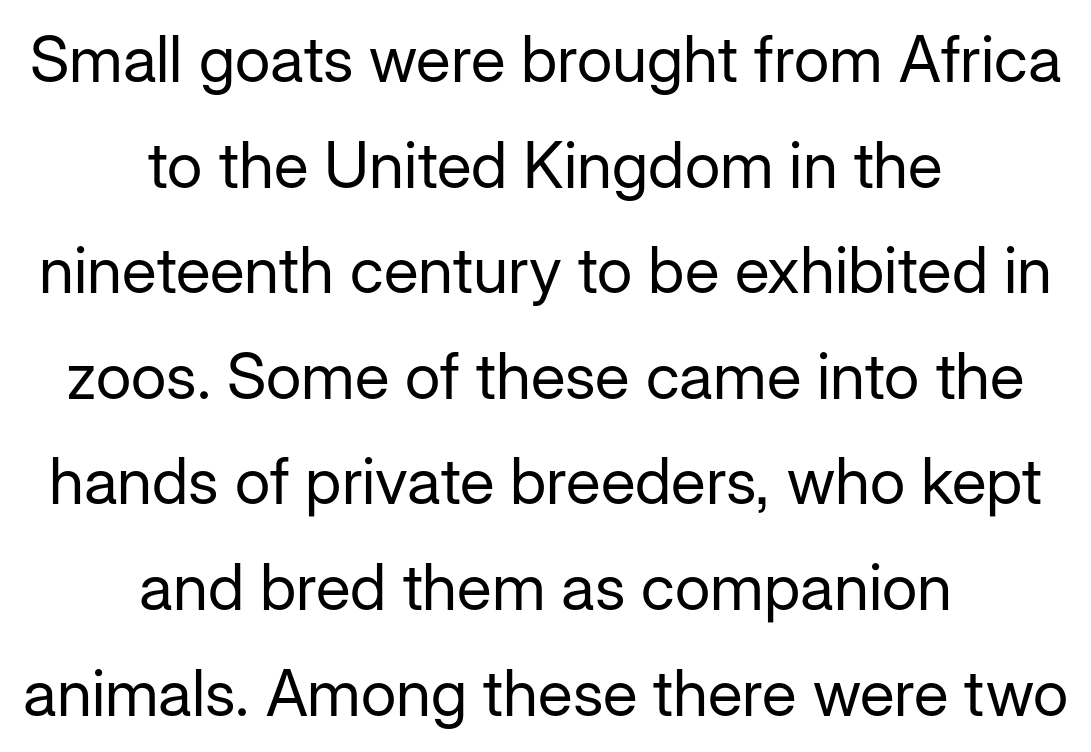
{"serif": "no", "italic": "no", "bold": "no", "weight": "regular", "width": "normal", "stroke_contrast": "low", "x_height": "medium", "monospaced": "no", "underline": "no", "align": "center", "line_spacing": "normal", "line_spacing_ratio": 1.65, "letter_spacing": "normal", "letter_spacing_em": 0.0, "glyph_px": 64}
